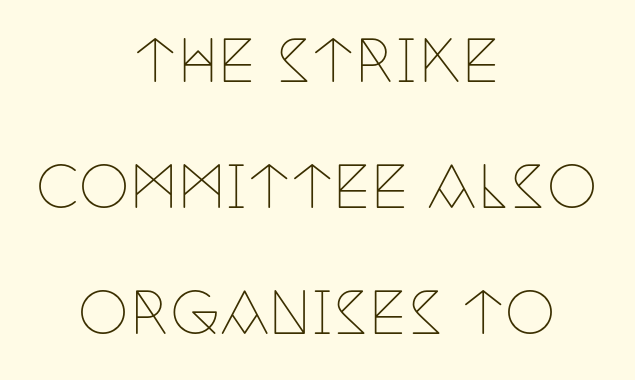
{"serif": "yes", "italic": "no", "bold": "no", "weight": "thin", "width": "condensed", "stroke_contrast": "low", "x_height": "large", "monospaced": "no", "underline": "no", "align": "center", "line_spacing": "loose", "line_spacing_ratio": 2.21, "letter_spacing": "normal", "letter_spacing_em": 0.0, "glyph_px": 57}
